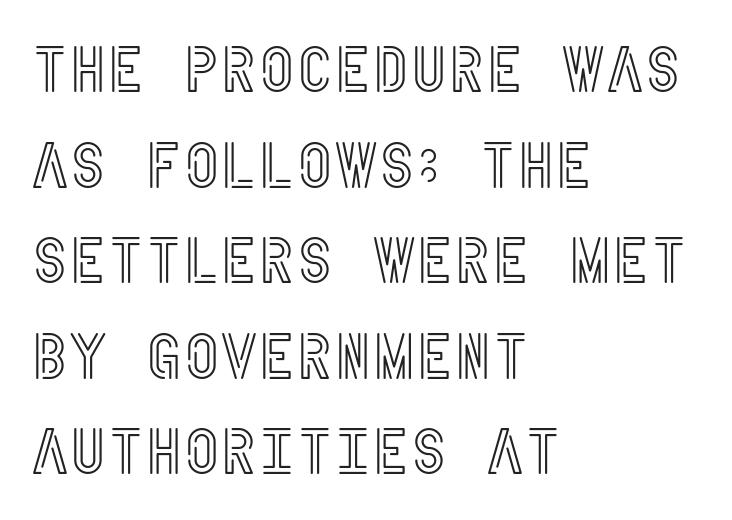
Left-aligned paragraph, ragged on the right. No extra tracking has been applied to these lines. A bare baseline throughout the passage. No italicization has been applied; the sample stays upright. Horizontal bands of white between lines are of average thickness.
